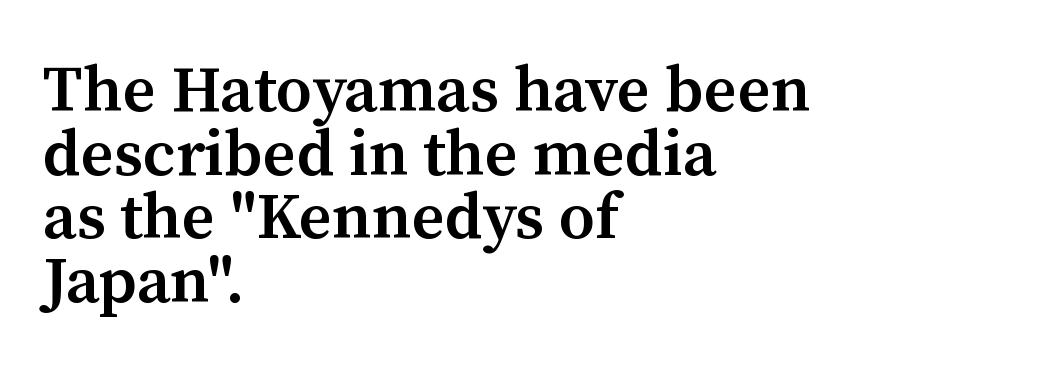
The image shows 65 px semibold serif type, upright; set left-aligned, tight line spacing (0.98x), normal letter spacing, not underlined; medium stroke contrast and a medium x-height.
